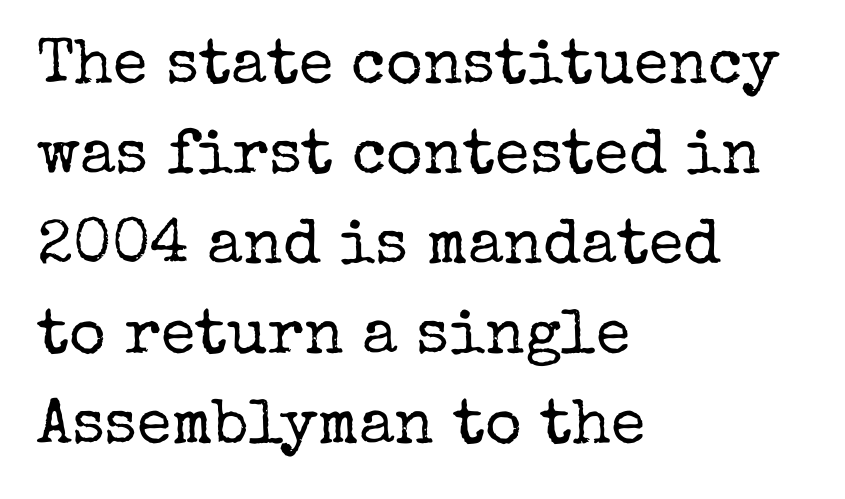
Q: Is the text bold? A: No.
Q: Is the text italic (slanted)? A: No, it is upright.
Q: Is the typeface a serif or a sans-serif typeface? A: Serif.
Q: Is the text underlined? A: No.
Q: How is the paragraph aligned? A: Left-aligned.
Q: Is the spacing between letters normal or unusually wide? A: Normal.
Q: Is the spacing between lines tight, normal or loose? A: Normal.
Q: Width (condensed, normal, or wide)? A: Normal.
Q: Stroke contrast? A: Low.
Q: x-height? A: Medium.
Q: Monospaced? A: No.
